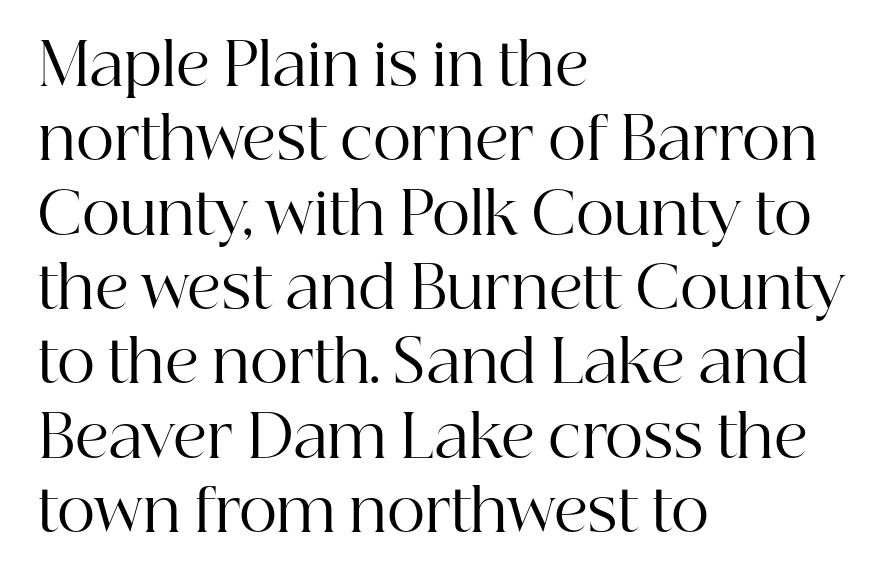
{"serif": "yes", "italic": "no", "bold": "no", "weight": "regular", "width": "normal", "stroke_contrast": "high", "x_height": "medium", "monospaced": "no", "underline": "no", "align": "left", "line_spacing": "normal", "line_spacing_ratio": 1.26, "letter_spacing": "normal", "letter_spacing_em": 0.0, "glyph_px": 59}
